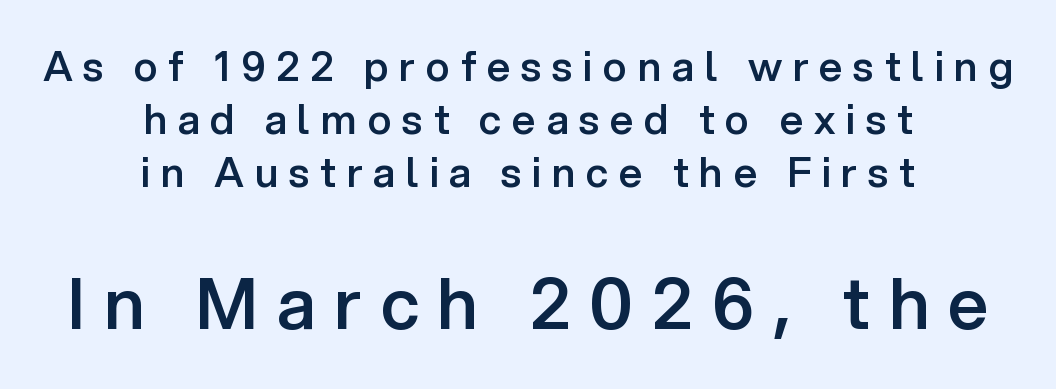
The image shows 71 px semibold sans-serif type, upright; set centered, normal line spacing (1.29x), unusually wide letter spacing (+0.26 em), not underlined; the second (bottom) block is 1.73x larger; low stroke contrast and a medium x-height.
